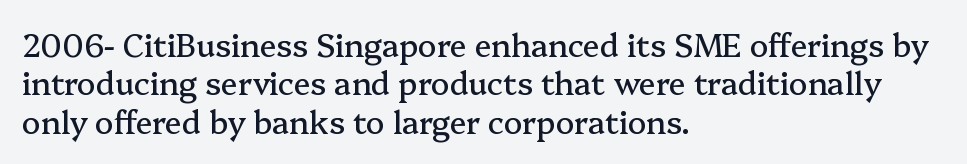
{"serif": "yes", "italic": "no", "width": "normal", "stroke_contrast": "medium", "x_height": "medium", "monospaced": "no", "underline": "no", "align": "left", "line_spacing_ratio": 1.24, "letter_spacing": "normal", "letter_spacing_em": 0.0, "glyph_px": 31}
